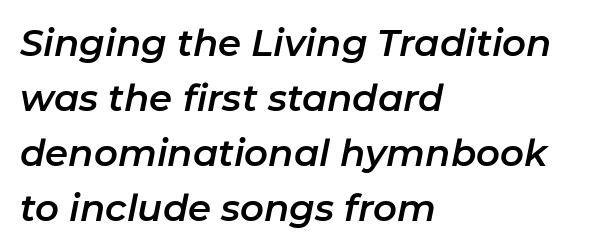
The image shows 37 px text type, italic (leaning right); set left-aligned, normal line spacing (1.49x), normal letter spacing, not underlined; low stroke contrast and a medium x-height.
